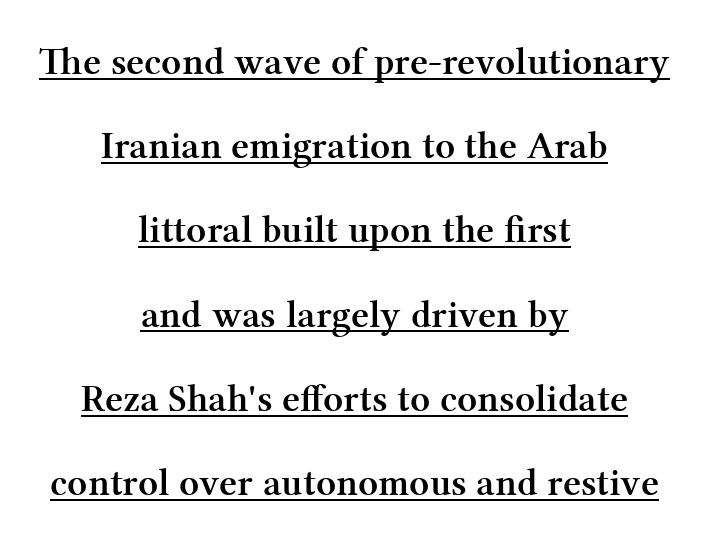
{"serif": "yes", "italic": "no", "bold": "yes", "weight": "semibold", "width": "normal", "stroke_contrast": "medium", "x_height": "medium", "monospaced": "no", "underline": "yes", "align": "center", "line_spacing": "loose", "line_spacing_ratio": 2.16, "letter_spacing": "normal", "letter_spacing_em": 0.0, "glyph_px": 39}
